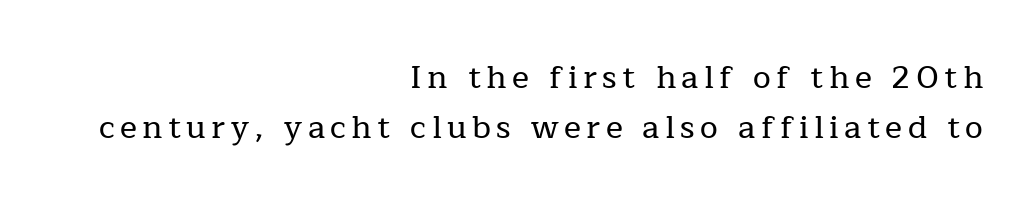
Horizontal alignment here is rightward, an uncommon choice for prose. Posture: upright roman. The designer went with a serif here, giving each stem small feet. This sample keeps an unexceptional amount of space between lines. Rule under the text: the space is simply empty. Character widths vary here, with narrow letters taking less room than wide ones.
